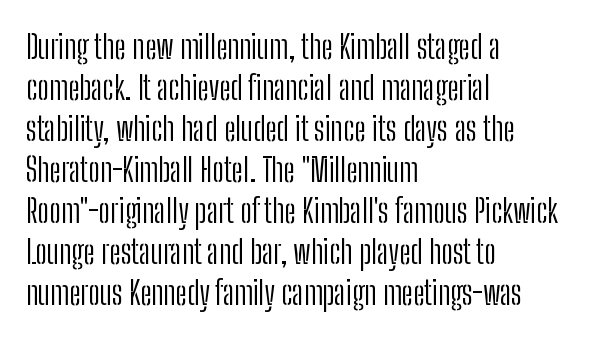
No chunkiness to these letters — they're not bold. These lines keep a tight, regular rhythm from letter to letter. The passage shown is not underscored anywhere. Every stem runs plumb, perpendicular to the baseline.
